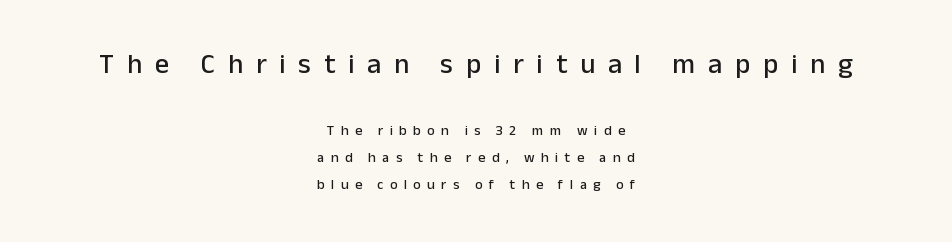
The image shows 28 px sans-serif type, upright; set centered, loose line spacing (1.92x), unusually wide letter spacing (+0.46 em), not underlined; the first (top) block is 2.0x larger; low stroke contrast and a medium x-height.
